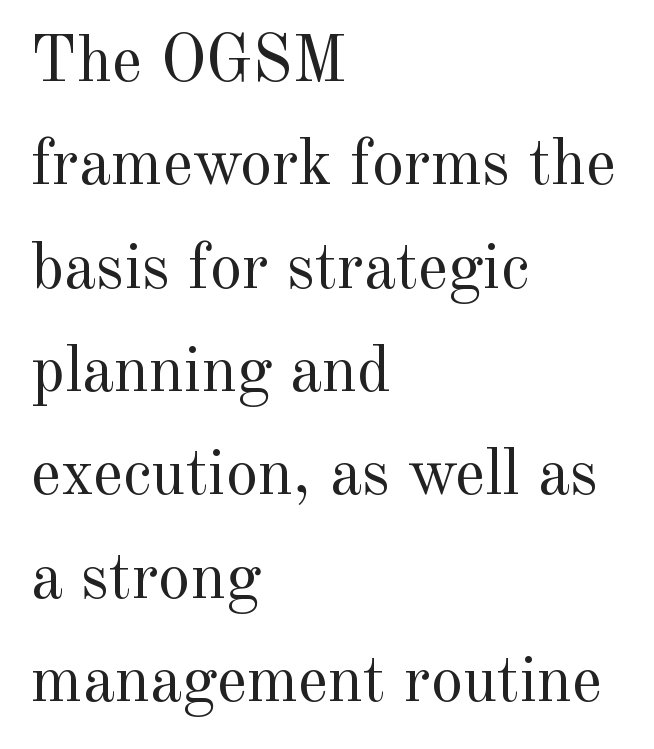
The image shows 65 px regular-weight serif type, upright; set left-aligned, normal line spacing (1.59x), normal letter spacing, not underlined; a small x-height.
